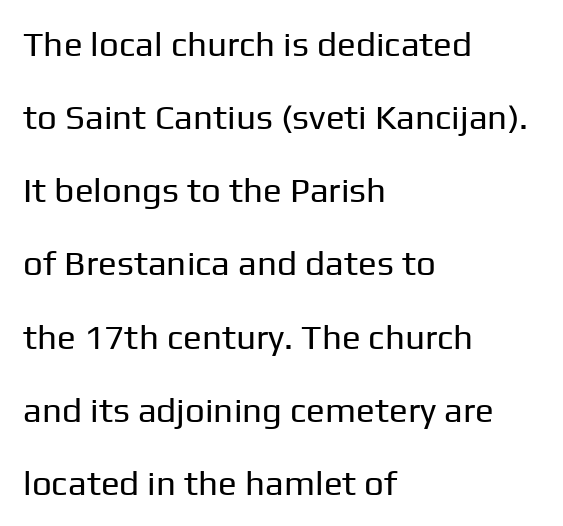
Q: Is the text bold? A: No.
Q: Is the text italic (slanted)? A: No, it is upright.
Q: Is the typeface a serif or a sans-serif typeface? A: Sans-serif.
Q: Is the text underlined? A: No.
Q: How is the paragraph aligned? A: Left-aligned.
Q: Is the spacing between letters normal or unusually wide? A: Normal.
Q: Is the spacing between lines tight, normal or loose? A: Loose.
Q: Width (condensed, normal, or wide)? A: Normal.
Q: Stroke contrast? A: Low.
Q: x-height? A: Medium.
Q: Monospaced? A: No.
